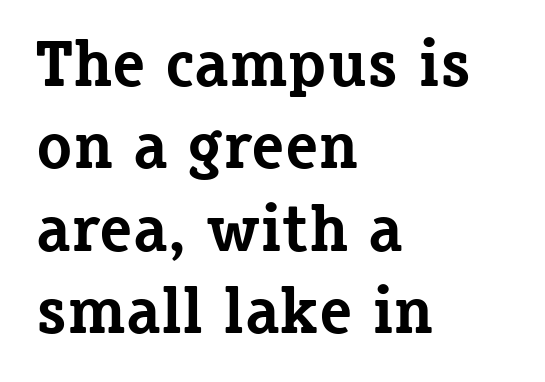
The rendering uses natural spacing where letterforms have individual widths. The glyphs have the mass of a bold cut. Classification — serif. One glance says typical: line gaps are just what's usual. The passage shown is not underscored anywhere. The lettering holds an erect, upright posture throughout.
